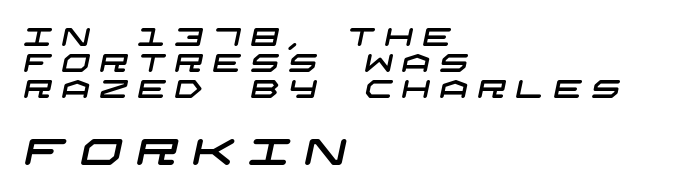
{"serif": "no", "width": "wide", "stroke_contrast": "low", "x_height": "large", "underline": "no", "align": "left", "line_spacing": "tight", "line_spacing_ratio": 1.05, "letter_spacing": "wide", "letter_spacing_em": 0.38, "larger_block": "second", "size_ratio": 1.48, "glyph_px": 37}
